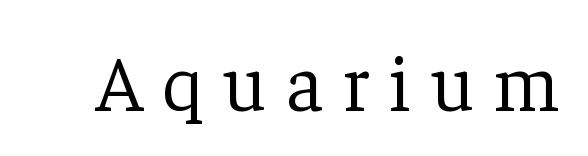
{"serif": "yes", "italic": "no", "bold": "no", "weight": "light", "width": "normal", "stroke_contrast": "low", "x_height": "medium", "monospaced": "no", "underline": "no", "letter_spacing": "wide", "letter_spacing_em": 0.24, "glyph_px": 80}
